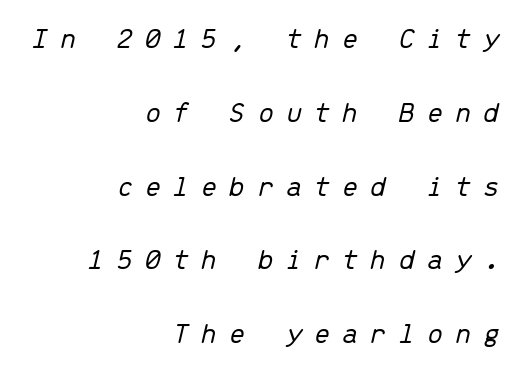
There is plenty of visible air inserted between adjacent glyphs. Line ends are locked; line starts wander. The characters are drawn with everyday or finer stroke widths. Nobody drew a line under any word here. Compared with ordinary roman type, these characters are visibly tilted.
